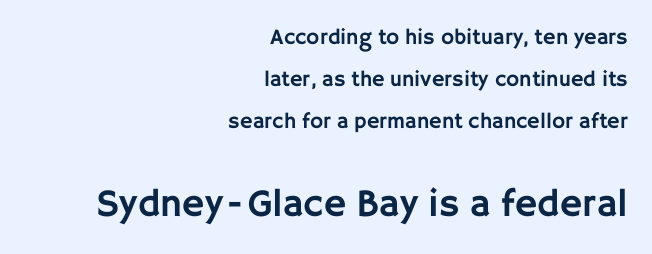
The ragged edge is on the left, which tells us the setting is flush right. How would I describe the line gaps? Wide and relaxed. Lines of text with bare space underneath. These lines are rendered in a variable-pitch font.
